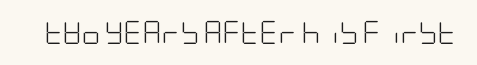
The image shows 23 px text type, upright; set normal letter spacing, not underlined.
